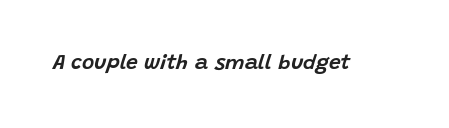
Q: Is the text italic (slanted)? A: Yes, it leans right by about 15 degrees.
Q: Is the text underlined? A: No.
Q: Is the spacing between letters normal or unusually wide? A: Normal.
